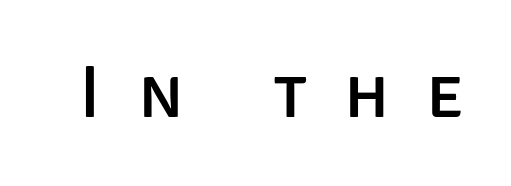
The image shows 74 px sans-serif type, upright; set unusually wide letter spacing (+0.5 em), not underlined; low stroke contrast and a large x-height.
